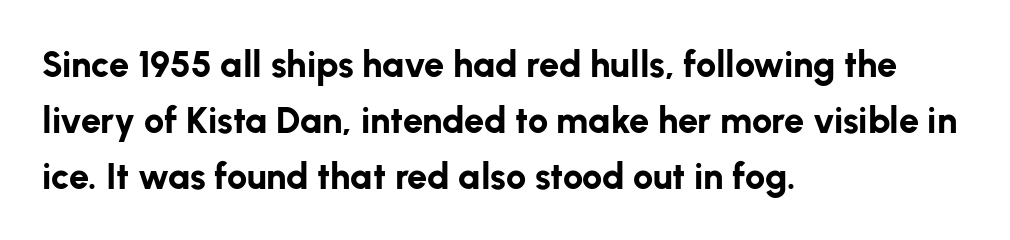
{"serif": "no", "italic": "no", "bold": "yes", "weight": "bold", "width": "normal", "stroke_contrast": "low", "x_height": "medium", "monospaced": "no", "underline": "no", "align": "left", "line_spacing": "normal", "line_spacing_ratio": 1.55, "letter_spacing": "normal", "letter_spacing_em": 0.0, "glyph_px": 36}
